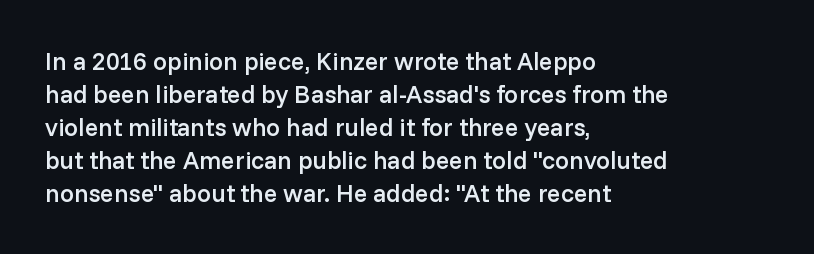
The image shows 25 px text type, upright; set left-aligned, normal line spacing (1.32x), normal letter spacing, not underlined.
